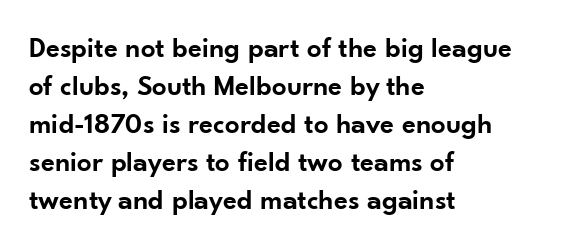
This rendering leaves character spacing at its baseline value. Font category for this specimen: sans-serif. Left-aligned paragraph, ragged on the right. The letters advance in unequal steps, a hallmark of proportional type.
